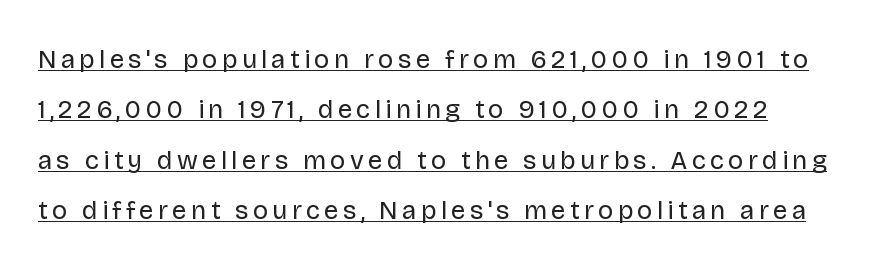
The image shows 26 px text type, upright; set loose line spacing (1.94x), underlined.
